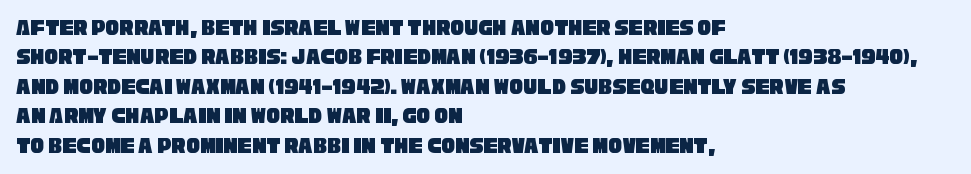
The image shows 23 px text type; set left-aligned, normal line spacing (1.28x), normal letter spacing, not underlined.
